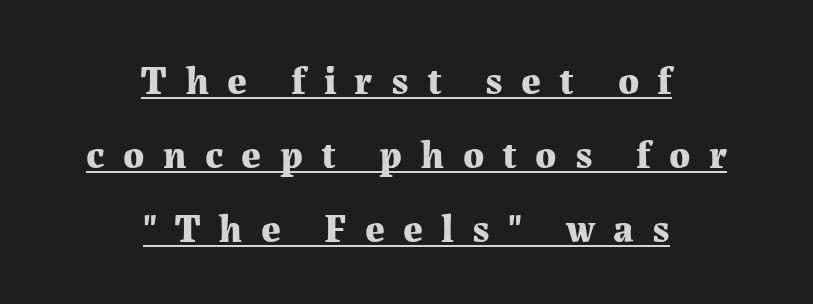
Q: Is the text bold? A: Yes.
Q: Is the text italic (slanted)? A: No, it is upright.
Q: Is the typeface a serif or a sans-serif typeface? A: Serif.
Q: Is the text underlined? A: Yes.
Q: How is the paragraph aligned? A: Centered.
Q: Is the spacing between letters normal or unusually wide? A: Unusually wide.
Q: Is the spacing between lines tight, normal or loose? A: Loose.
Q: Width (condensed, normal, or wide)? A: Normal.
Q: Stroke contrast? A: Medium.
Q: x-height? A: Medium.
Q: Monospaced? A: No.
